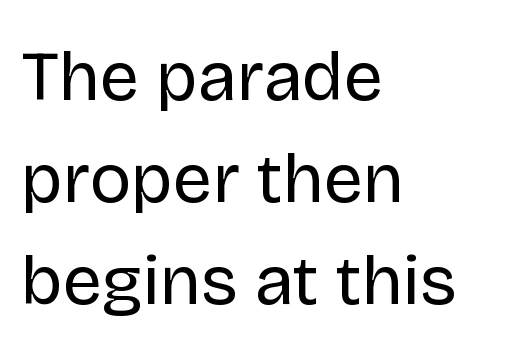
{"serif": "no", "italic": "no", "bold": "no", "weight": "regular", "width": "normal", "stroke_contrast": "low", "x_height": "large", "monospaced": "no", "underline": "no", "align": "left", "line_spacing": "normal", "line_spacing_ratio": 1.46, "letter_spacing": "normal", "letter_spacing_em": 0.0, "glyph_px": 70}
